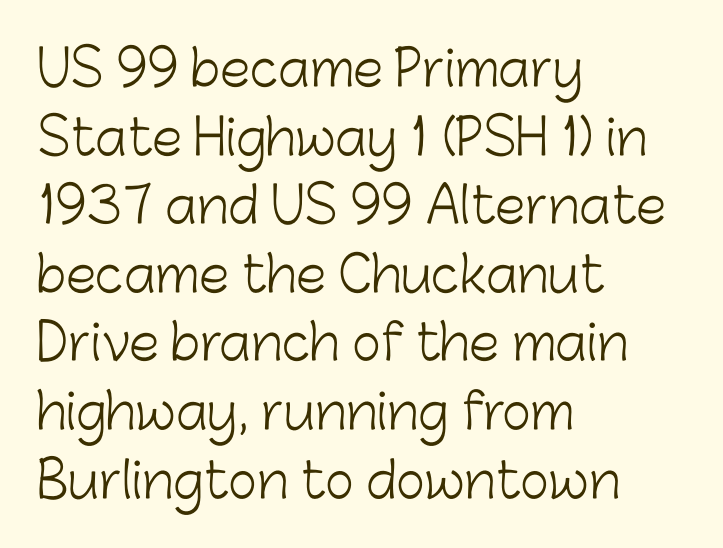
{"serif": "no", "italic": "no", "bold": "no", "weight": "light", "width": "normal", "stroke_contrast": "low", "x_height": "medium", "monospaced": "no", "underline": "no", "align": "left", "line_spacing": "normal", "line_spacing_ratio": 1.4, "letter_spacing": "normal", "letter_spacing_em": 0.0, "glyph_px": 49}
